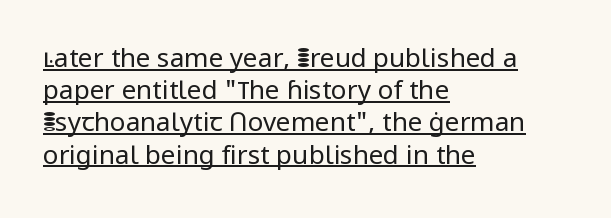
No italicization has been applied; the sample stays upright. Weight: regular or lighter. In CSS terms this would be text-align: left. Nothing unusual about the tracking: characters are spaced as the font intends.
